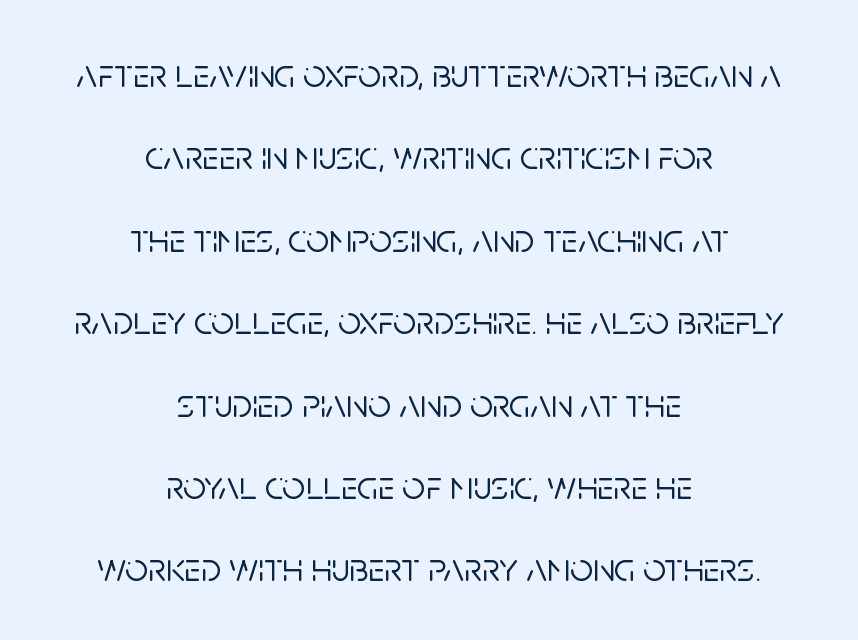
{"serif": "no", "italic": "no", "width": "normal", "stroke_contrast": "low", "x_height": "large", "monospaced": "no", "underline": "no", "align": "center", "line_spacing": "loose", "line_spacing_ratio": 2.06, "letter_spacing": "normal", "letter_spacing_em": 0.0, "glyph_px": 40}
